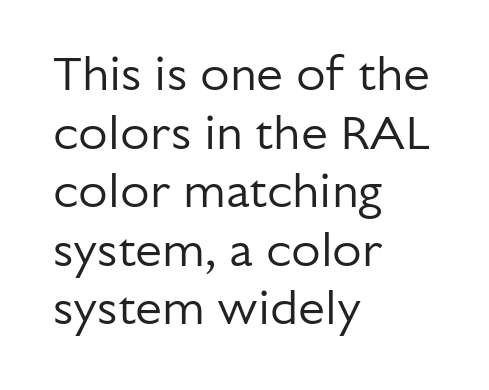
Honestly, there is no underline to notice here at all. A typesetter would call this proportional, since set widths differ per character. Each word holds together tightly as a unit, with standard inter-letter gaps. On a weight scale, this lands at 450 or below. The rag falls on the right side of this text block. Letterform terminals end flat and unadorned throughout the passage.
